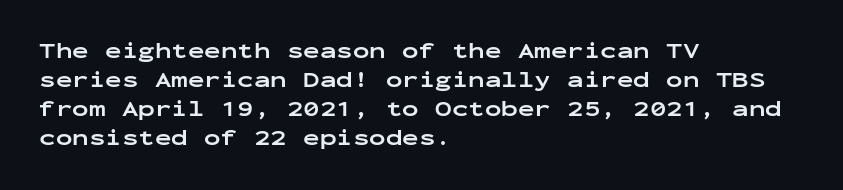
The image shows 22 px bold type, upright; set left-aligned, normal line spacing (1.32x), normal letter spacing, not underlined.
